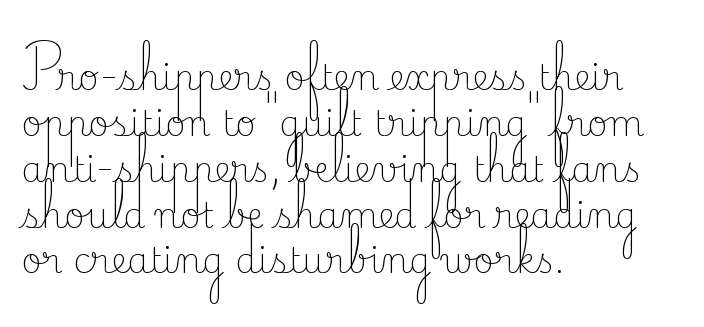
Q: Is the text bold? A: No.
Q: Is the text italic (slanted)? A: No, it is upright.
Q: Is the typeface a serif or a sans-serif typeface? A: Serif.
Q: Is the text underlined? A: No.
Q: How is the paragraph aligned? A: Left-aligned.
Q: Is the spacing between letters normal or unusually wide? A: Normal.
Q: Is the spacing between lines tight, normal or loose? A: Normal.
Q: Width (condensed, normal, or wide)? A: Normal.
Q: Stroke contrast? A: Low.
Q: x-height? A: Small.
Q: Monospaced? A: No.
